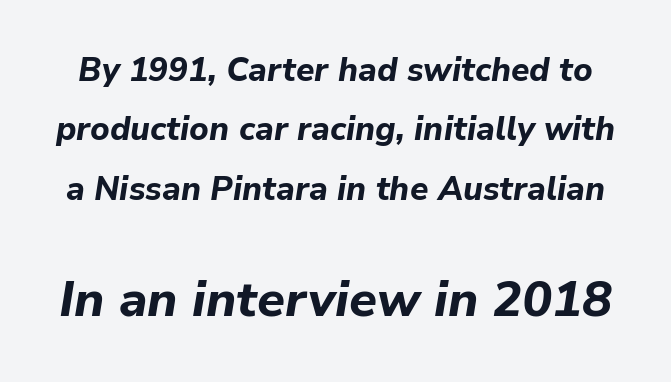
The image shows 50 px bold type, italic (leaning right); set line spacing 1.8x, normal letter spacing, not underlined; the second (bottom) block is 1.52x larger; low stroke contrast and a medium x-height.
